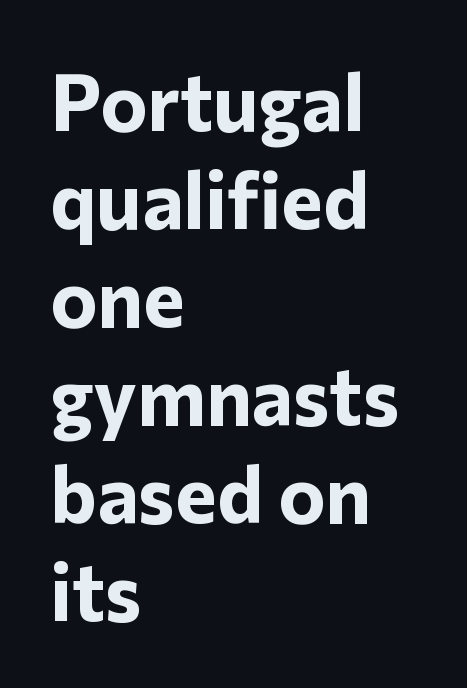
The image shows 79 px bold sans-serif type, upright; set left-aligned, line spacing 1.24x, normal letter spacing, not underlined; low stroke contrast and a medium x-height.
